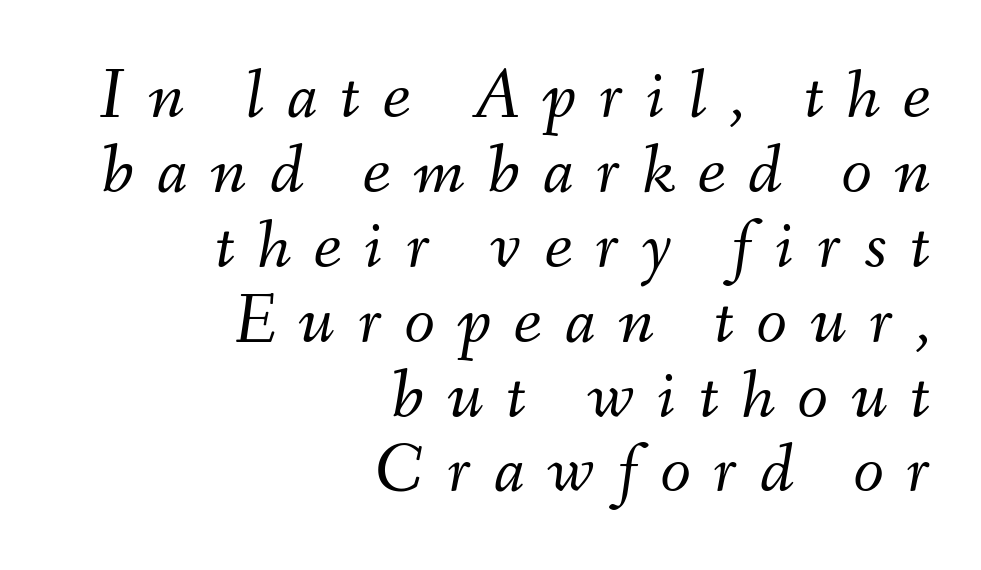
Is this a fixed-width face? No — the glyphs have proportional, varying widths. This block would grow much taller if given ordinary leading; it's compressed now. On a weight scale, this lands at 450 or below. Designer's note — italics engaged. In CSS terms this would be text-align: right. Descenders are the only things crossing below the line.
